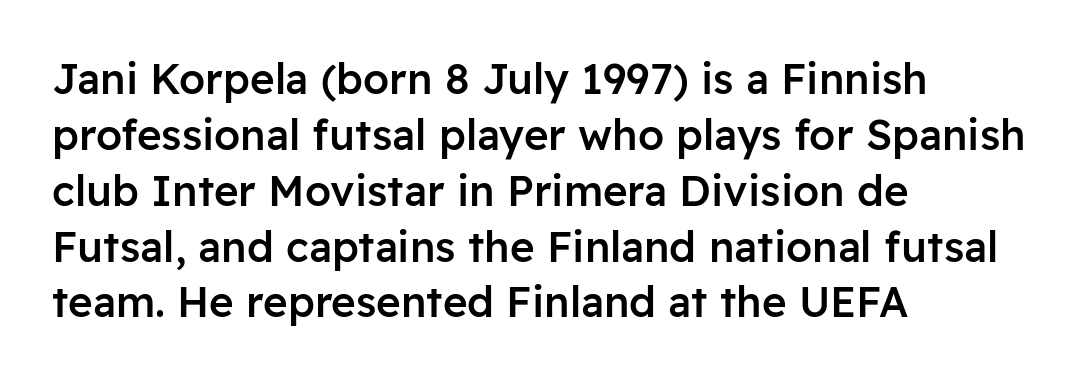
{"serif": "no", "italic": "no", "bold": "semi", "weight": "semibold", "width": "normal", "stroke_contrast": "low", "x_height": "medium", "monospaced": "no", "underline": "no", "align": "left", "line_spacing": "normal", "line_spacing_ratio": 1.33, "letter_spacing": "normal", "letter_spacing_em": 0.0, "glyph_px": 42}
